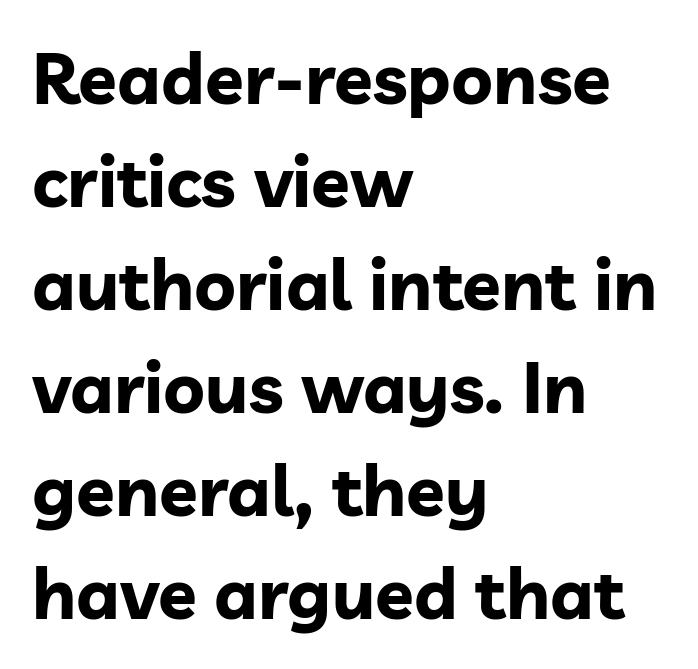
Q: Is the text bold? A: Yes.
Q: Is the text italic (slanted)? A: No, it is upright.
Q: Is the typeface a serif or a sans-serif typeface? A: Sans-serif.
Q: Is the text underlined? A: No.
Q: How is the paragraph aligned? A: Left-aligned.
Q: Is the spacing between letters normal or unusually wide? A: Normal.
Q: Is the spacing between lines tight, normal or loose? A: Normal.
Q: Width (condensed, normal, or wide)? A: Normal.
Q: Stroke contrast? A: Low.
Q: x-height? A: Medium.
Q: Monospaced? A: No.
